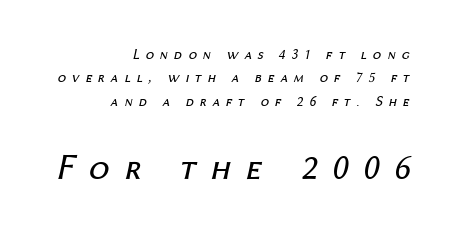
The image shows 37 px regular-weight type, italic (leaning right); set right-aligned, normal line spacing (1.56x), unusually wide letter spacing (+0.39 em), not underlined; the second (bottom) block is 2.47x larger; medium stroke contrast and a medium x-height.
